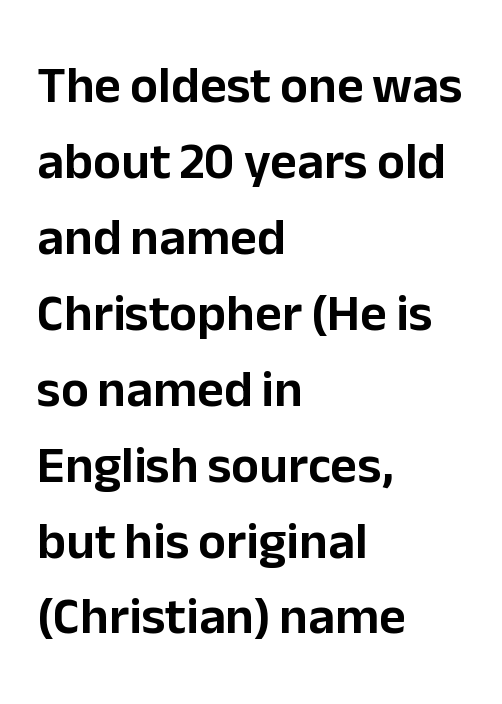
{"serif": "no", "italic": "no", "width": "normal", "stroke_contrast": "low", "x_height": "medium", "monospaced": "no", "underline": "no", "align": "left", "line_spacing": "normal", "line_spacing_ratio": 1.46, "letter_spacing": "normal", "letter_spacing_em": 0.0, "glyph_px": 52}
